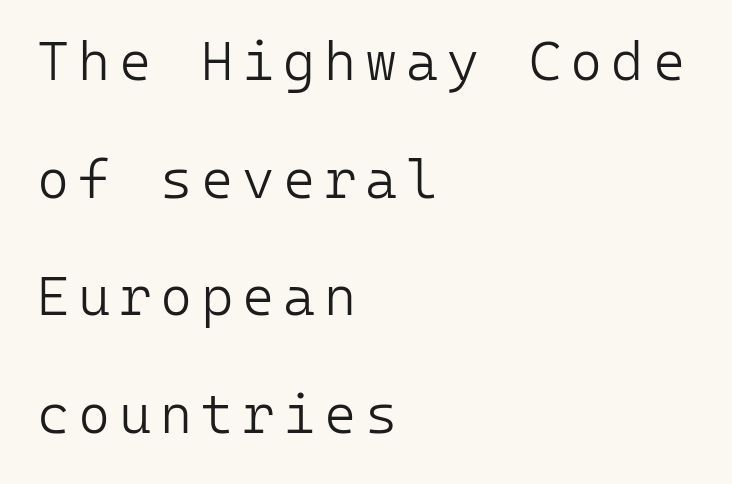
Q: Is the text bold? A: No.
Q: Is the text italic (slanted)? A: No, it is upright.
Q: Is the typeface a serif or a sans-serif typeface? A: Sans-serif.
Q: Is the text underlined? A: No.
Q: How is the paragraph aligned? A: Left-aligned.
Q: Is the spacing between lines tight, normal or loose? A: Loose.
Q: Width (condensed, normal, or wide)? A: Normal.
Q: Stroke contrast? A: Low.
Q: x-height? A: Medium.
Q: Monospaced? A: Yes.
